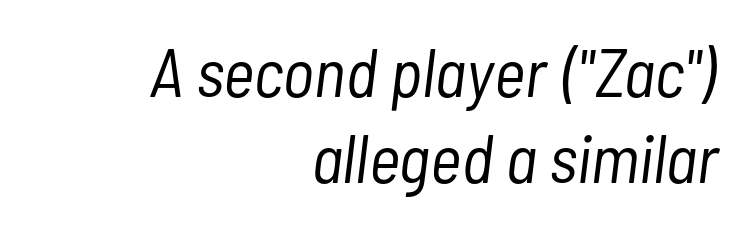
{"italic": "yes", "lean": "right", "slant_degrees": 7, "bold": "no", "weight": "light", "width": "condensed", "stroke_contrast": "low", "x_height": "medium", "monospaced": "no", "underline": "no", "align": "right", "line_spacing": "normal", "line_spacing_ratio": 1.26, "letter_spacing": "normal", "letter_spacing_em": 0.0, "glyph_px": 68}
